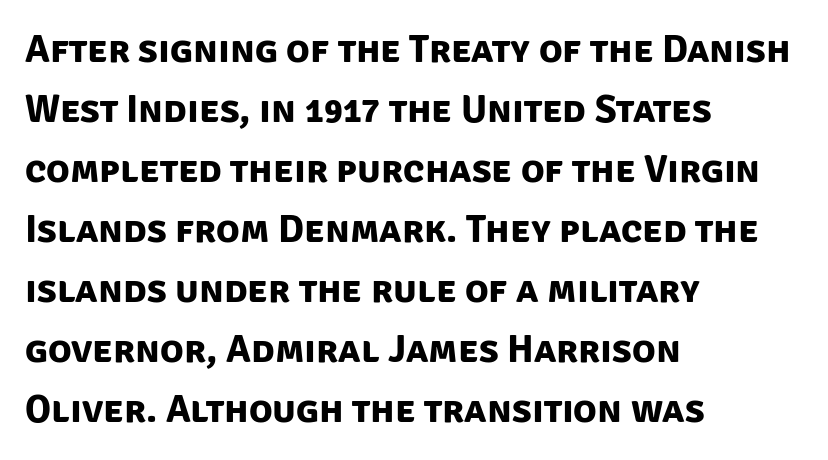
Proportional: the letters do not fall into vertical columns. The characters look thick and weighty, a clear bold. The block of text has a typical density, with ordinary space between rows. Nope, no serifs anywhere on these letters. Any mark beneath the type? The region is blank. The type is set solid horizontally, with unmodified tracking.
